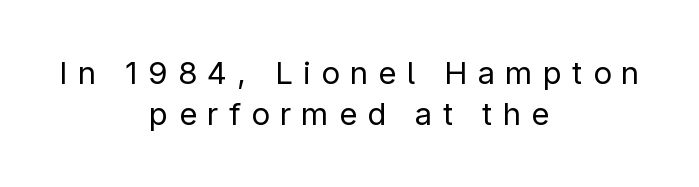
Regarding serifs, this sample does without them. Summary of vertical rhythm: regular, with standard interline spacing. Words float on clear page, feet unadorned. Letters have the restrained weight of plain body copy at most. One-word summary of the alignment: center.
